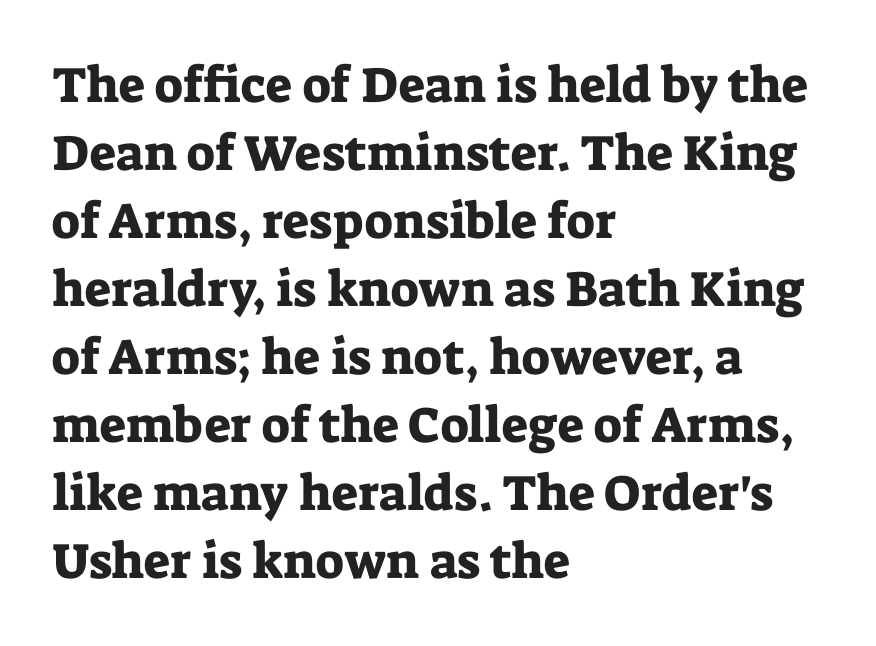
{"serif": "yes", "italic": "no", "width": "normal", "stroke_contrast": "low", "x_height": "medium", "monospaced": "no", "underline": "no", "align": "left", "line_spacing": "normal", "line_spacing_ratio": 1.36, "letter_spacing": "normal", "letter_spacing_em": 0.0, "glyph_px": 50}
